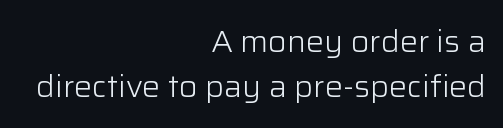
Q: Is the text bold? A: No.
Q: Is the text italic (slanted)? A: No, it is upright.
Q: Is the typeface a serif or a sans-serif typeface? A: Sans-serif.
Q: Is the text underlined? A: No.
Q: How is the paragraph aligned? A: Right-aligned.
Q: Is the spacing between letters normal or unusually wide? A: Normal.
Q: Is the spacing between lines tight, normal or loose? A: Normal.
Q: Width (condensed, normal, or wide)? A: Normal.
Q: Stroke contrast? A: Low.
Q: x-height? A: Medium.
Q: Monospaced? A: No.
